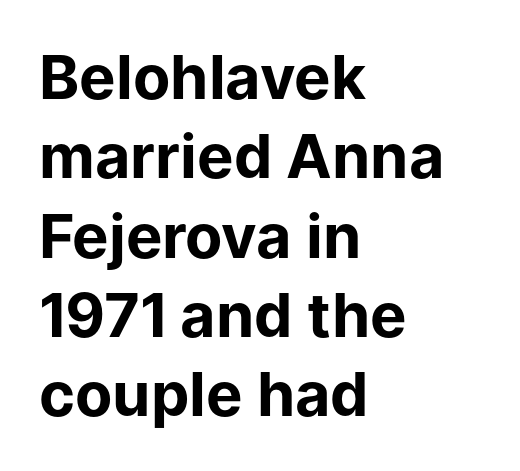
The image shows 61 px bold sans-serif type, upright; set left-aligned, normal line spacing (1.3x), normal letter spacing, not underlined; low stroke contrast and a medium x-height.
